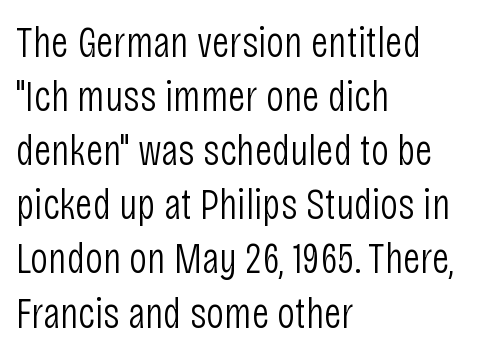
The image shows 44 px light, condensed sans-serif type, upright; set left-aligned, line spacing 1.23x, normal letter spacing, not underlined; low stroke contrast and a large x-height.
